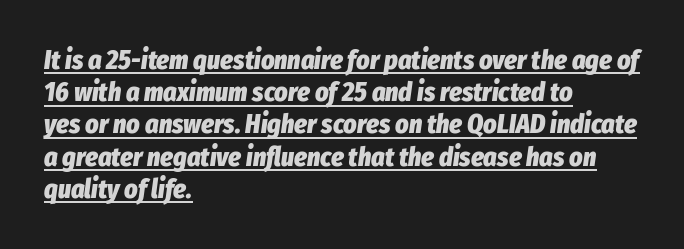
The image shows 26 px bold type, italic (leaning right); set left-aligned, line spacing 1.24x, normal letter spacing, underlined.
